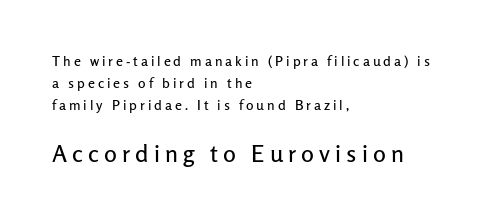
The image shows 24 px text type, upright; set left-aligned, normal line spacing (1.58x), unusually wide letter spacing (+0.21 em), not underlined; the second (bottom) block is 1.71x larger.
